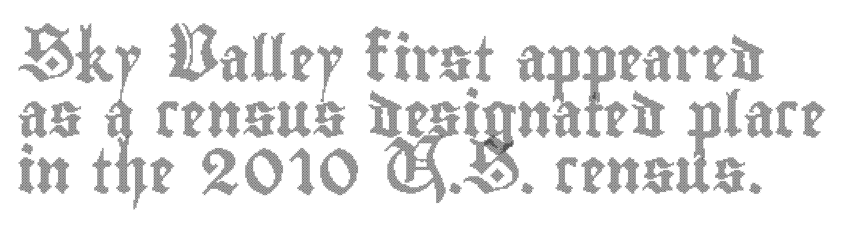
Q: Is the text italic (slanted)? A: No, it is upright.
Q: Is the text underlined? A: No.
Q: Is the spacing between letters normal or unusually wide? A: Normal.
Q: Is the spacing between lines tight, normal or loose? A: Normal.
Q: Width (condensed, normal, or wide)? A: Condensed.
Q: x-height? A: Small.
Q: Monospaced? A: No.
